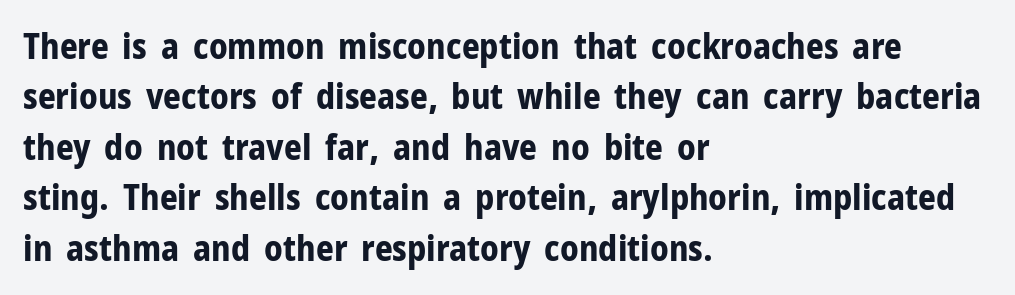
Q: Is the text bold? A: Yes.
Q: Is the text italic (slanted)? A: No, it is upright.
Q: Is the typeface a serif or a sans-serif typeface? A: Sans-serif.
Q: Is the text underlined? A: No.
Q: How is the paragraph aligned? A: Left-aligned.
Q: Is the spacing between letters normal or unusually wide? A: Normal.
Q: Is the spacing between lines tight, normal or loose? A: Normal.
Q: Width (condensed, normal, or wide)? A: Normal.
Q: Stroke contrast? A: Low.
Q: x-height? A: Medium.
Q: Monospaced? A: No.
